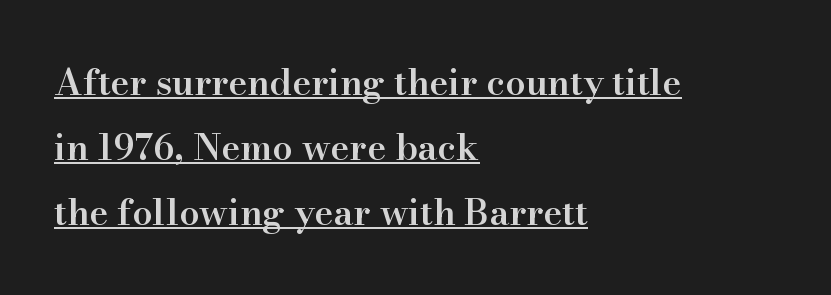
{"serif": "yes", "italic": "no", "bold": "semi", "weight": "semibold", "width": "normal", "stroke_contrast": "high", "x_height": "small", "monospaced": "no", "underline": "yes", "align": "left", "line_spacing_ratio": 1.81, "letter_spacing": "normal", "letter_spacing_em": 0.0, "glyph_px": 36}
